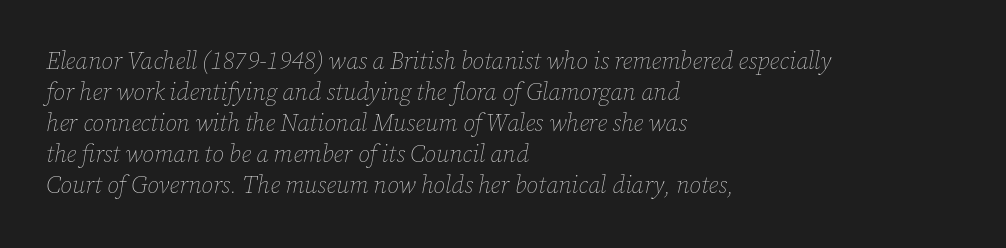
{"italic": "yes", "lean": "right", "slant_degrees": 12, "bold": "no", "underline": "no", "align": "left", "line_spacing": "normal", "line_spacing_ratio": 1.29, "letter_spacing": "normal", "letter_spacing_em": 0.0, "glyph_px": 24}
